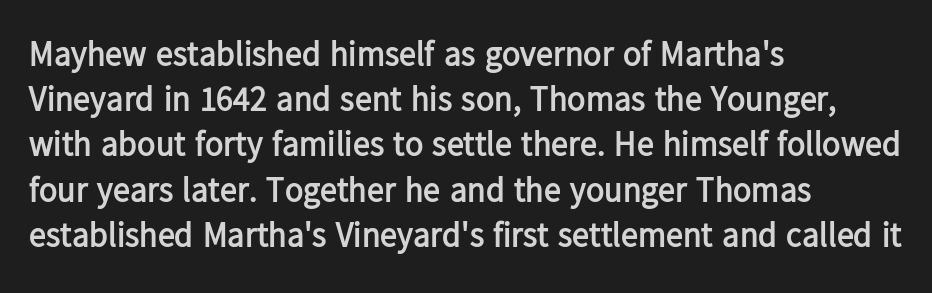
{"serif": "no", "italic": "no", "bold": "yes", "weight": "semibold", "width": "normal", "stroke_contrast": "low", "x_height": "medium", "monospaced": "no", "underline": "no", "align": "left", "line_spacing": "normal", "line_spacing_ratio": 1.33, "letter_spacing": "normal", "letter_spacing_em": 0.0, "glyph_px": 34}
